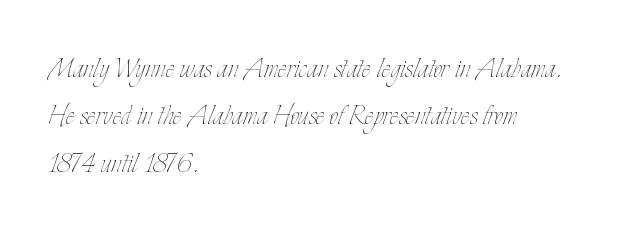
{"bold": "no", "weight": "thin", "width": "condensed", "stroke_contrast": "low", "x_height": "small", "monospaced": "no", "underline": "no", "align": "left", "line_spacing": "normal", "line_spacing_ratio": 1.39, "letter_spacing": "normal", "letter_spacing_em": 0.0, "glyph_px": 34}
